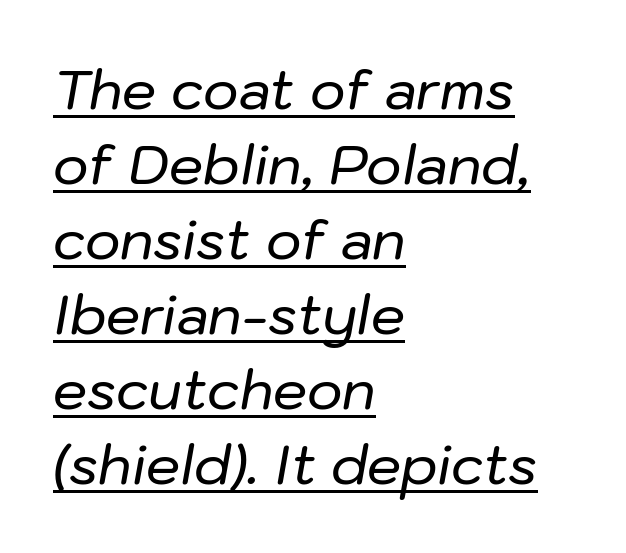
The image shows 54 px text type, italic (leaning right); set left-aligned, normal line spacing (1.39x), normal letter spacing, underlined; low stroke contrast and a medium x-height.
